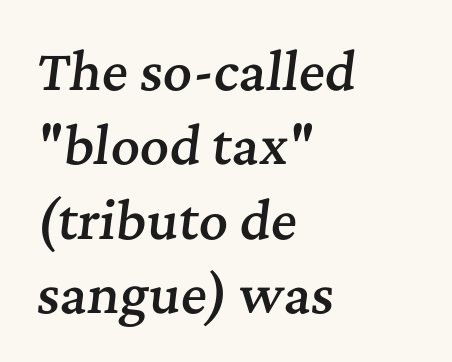
{"serif": "yes", "italic": "yes", "lean": "right", "slant_degrees": 7, "bold": "semi", "weight": "semibold", "width": "normal", "stroke_contrast": "medium", "x_height": "medium", "monospaced": "no", "underline": "no", "align": "left", "line_spacing": "normal", "line_spacing_ratio": 1.49, "letter_spacing": "normal", "letter_spacing_em": 0.0, "glyph_px": 50}
